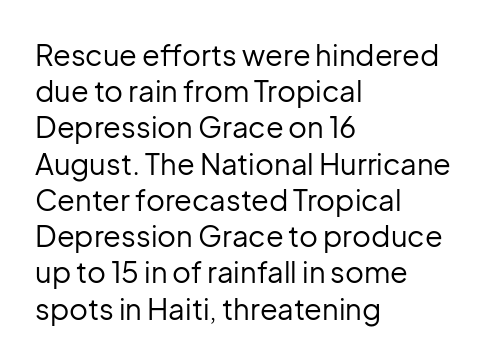
Q: Is the text bold? A: No.
Q: Is the text italic (slanted)? A: No, it is upright.
Q: Is the typeface a serif or a sans-serif typeface? A: Sans-serif.
Q: Is the text underlined? A: No.
Q: How is the paragraph aligned? A: Left-aligned.
Q: Is the spacing between letters normal or unusually wide? A: Normal.
Q: Is the spacing between lines tight, normal or loose? A: Normal.
Q: Width (condensed, normal, or wide)? A: Normal.
Q: Stroke contrast? A: Low.
Q: x-height? A: Medium.
Q: Monospaced? A: No.
